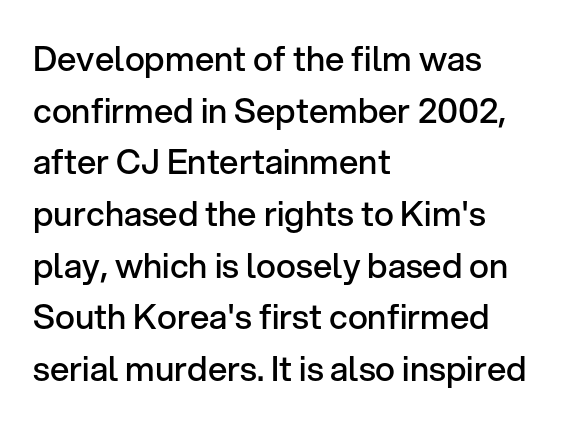
The image shows 34 px semibold sans-serif type, upright; set left-aligned, normal line spacing (1.52x), normal letter spacing, not underlined; low stroke contrast and a medium x-height.
